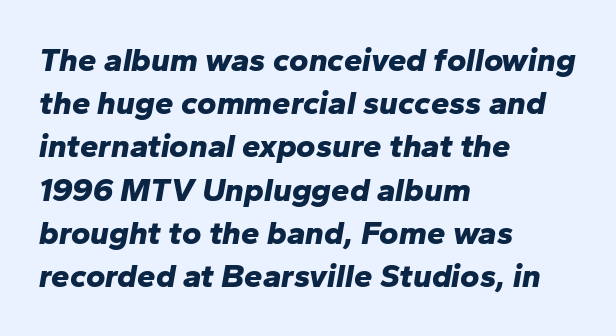
Notice how the passage keeps a crisp vertical edge on the left only. The passage shown stacks its lines at a standard gap. Compared with typical body copy, the letter spacing here is the same. Here the designer chose a conventional face with non-uniform glyph widths. Its strokes are broad and dark, the hallmark of bold type.
